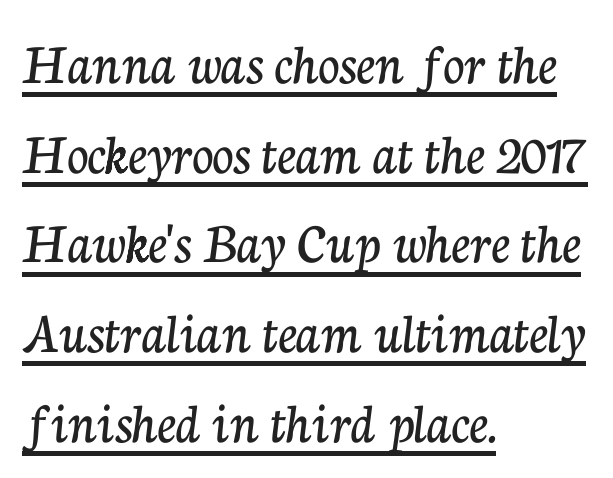
The image shows 59 px serif type; set left-aligned, normal line spacing (1.52x), normal letter spacing, underlined; low stroke contrast and a medium x-height.
